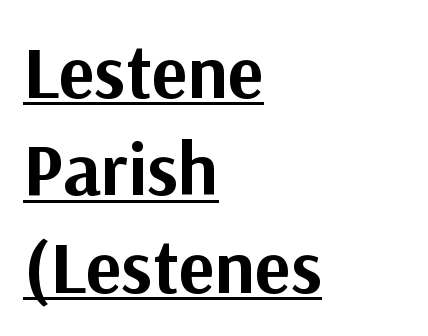
Does a line run under the words? Yes, clearly. Notice how descenders clear the ascenders below comfortably — that's standard leading. Here the designer chose a conventional face with non-uniform glyph widths. Type style note: lacks serifs.
